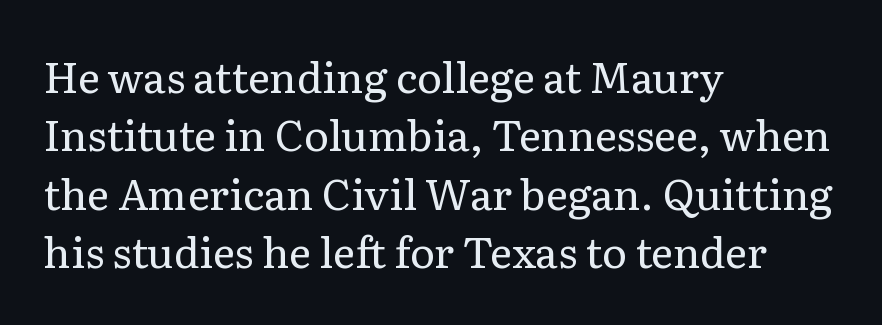
The typeface chosen for these lines features serifs. This sample has the flowing, uneven cadence of proportional lettering. The zone under the glyphs is completely vacant. Tracking here is standard; glyphs follow each other at the usual distance.
